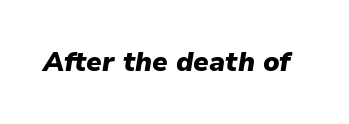
{"italic": "yes", "lean": "right", "slant_degrees": 9, "bold": "yes", "underline": "no", "letter_spacing": "normal", "letter_spacing_em": 0.0, "glyph_px": 27}
